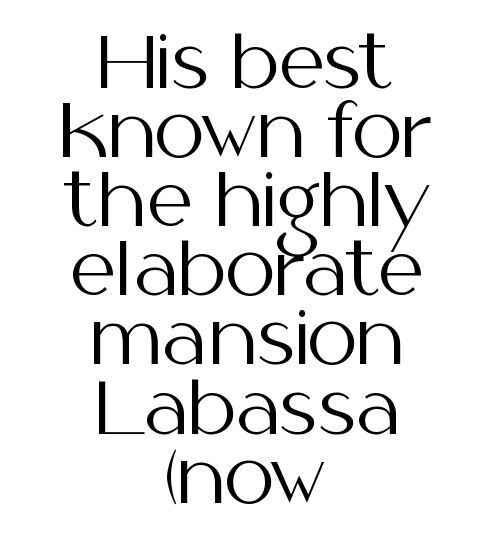
Nope, not italic — everything's standing straight. Line spacing here is tight. The horizontal fit of the characters is conventional and even. Descender tails drop into unmarked territory. Stroke thickness stays within the range of a standard reading face or lighter. Each line is balanced around a shared central axis.
